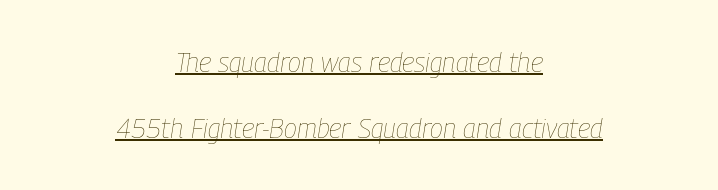
Slanted lettering throughout. The tracking reads as untouched default to a designer's eye. This reads as an unemphasized weight, regular at the heaviest. The string is rendered with underlining switched on. The lines are quadded center.
